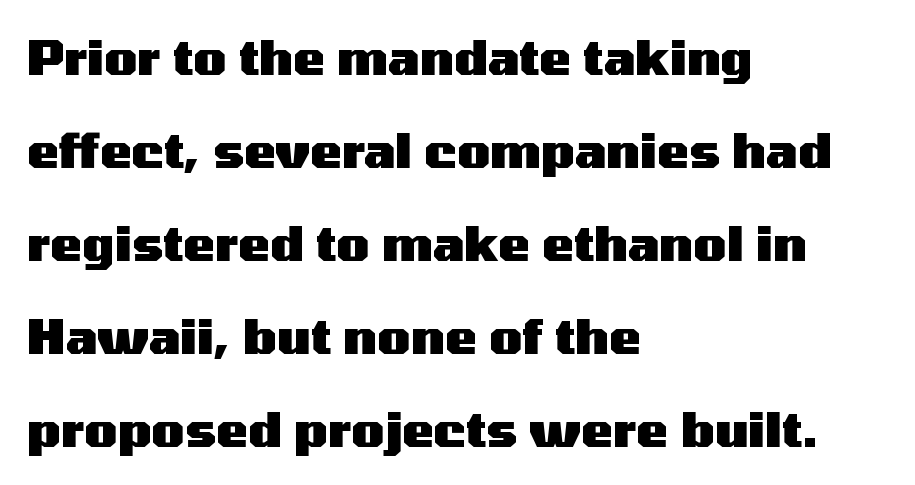
{"serif": "no", "italic": "no", "bold": "yes", "weight": "heavy", "width": "wide", "stroke_contrast": "medium", "x_height": "medium", "monospaced": "no", "underline": "no", "align": "left", "line_spacing": "loose", "line_spacing_ratio": 1.94, "letter_spacing": "normal", "letter_spacing_em": 0.0, "glyph_px": 48}
